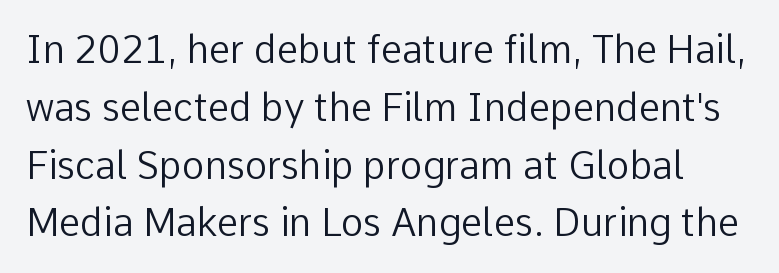
Evenly set lines give the paragraph a standard silhouette. The axis of the letterforms is exactly vertical. Bare-footed words on every line. No chunkiness to these letters — they're not bold. Letterform terminals end flat and unadorned throughout the passage. The horizontal fit of the characters is conventional and even.
